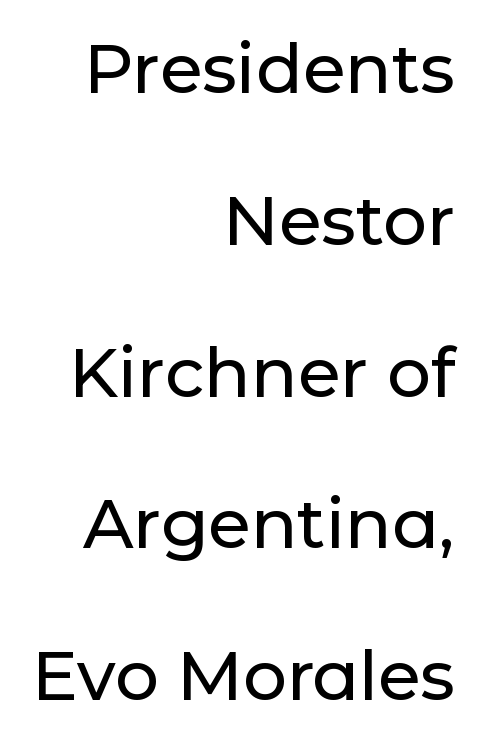
These lines were composed using upright roman letters. In terms of letterform style, serifs are entirely absent. This rendering uses right alignment, leaving the left contour irregular. Summary of vertical rhythm: relaxed, with wide interline spacing.
